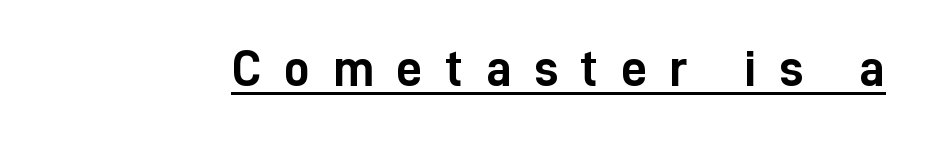
Q: Is the text bold? A: Yes.
Q: Is the text italic (slanted)? A: No, it is upright.
Q: Is the typeface a serif or a sans-serif typeface? A: Sans-serif.
Q: Is the text underlined? A: Yes.
Q: Is the spacing between letters normal or unusually wide? A: Unusually wide.
Q: Width (condensed, normal, or wide)? A: Condensed.
Q: Stroke contrast? A: Low.
Q: x-height? A: Medium.
Q: Monospaced? A: No.
